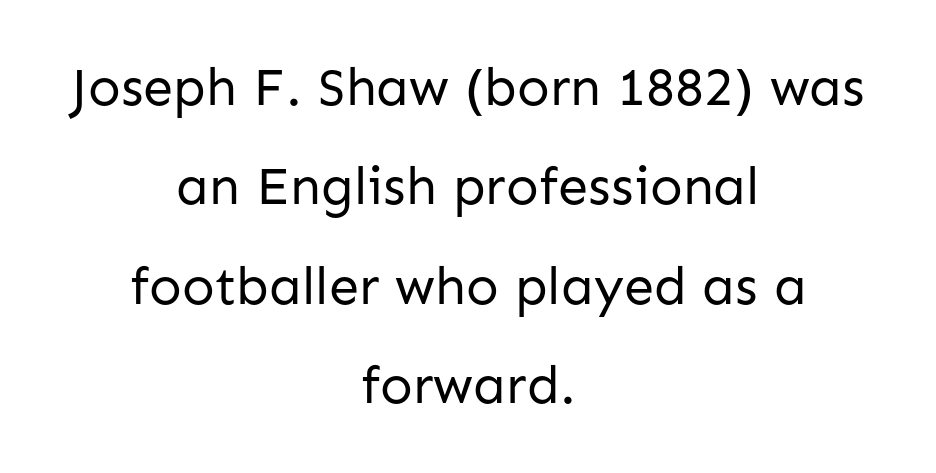
The image shows 54 px regular-weight sans-serif type, upright; set centered, line spacing 1.84x, normal letter spacing, not underlined; low stroke contrast and a medium x-height.
